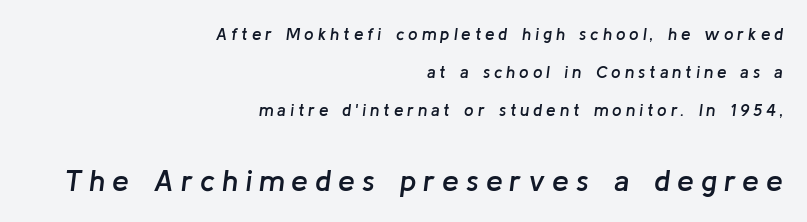
{"italic": "yes", "lean": "right", "slant_degrees": 8, "bold": "semi", "weight": "semibold", "width": "normal", "stroke_contrast": "low", "x_height": "medium", "monospaced": "no", "underline": "no", "align": "right", "line_spacing": "loose", "line_spacing_ratio": 2.25, "letter_spacing": "wide", "letter_spacing_em": 0.23, "larger_block": "second", "size_ratio": 1.76, "glyph_px": 30}
